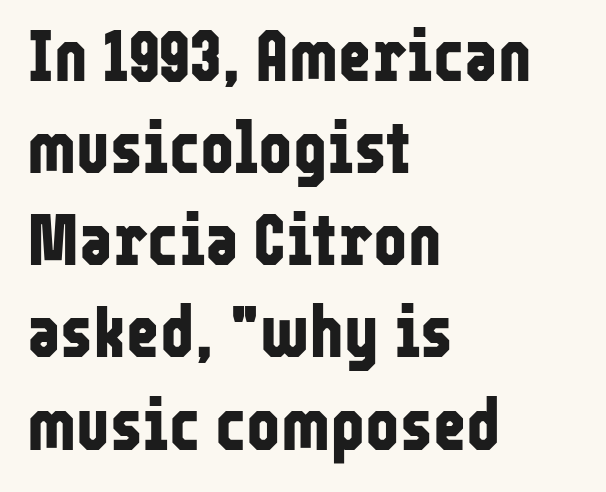
{"serif": "no", "italic": "no", "bold": "yes", "weight": "bold", "width": "condensed", "stroke_contrast": "low", "x_height": "medium", "monospaced": "no", "underline": "no", "align": "left", "line_spacing": "normal", "line_spacing_ratio": 1.28, "letter_spacing": "normal", "letter_spacing_em": 0.0, "glyph_px": 72}
